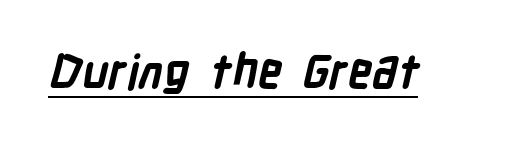
Q: Is the text bold? A: Yes.
Q: Is the typeface a serif or a sans-serif typeface? A: Sans-serif.
Q: Is the text underlined? A: Yes.
Q: Is the spacing between letters normal or unusually wide? A: Normal.
Q: Width (condensed, normal, or wide)? A: Condensed.
Q: Stroke contrast? A: Low.
Q: x-height? A: Medium.
Q: Monospaced? A: No.
